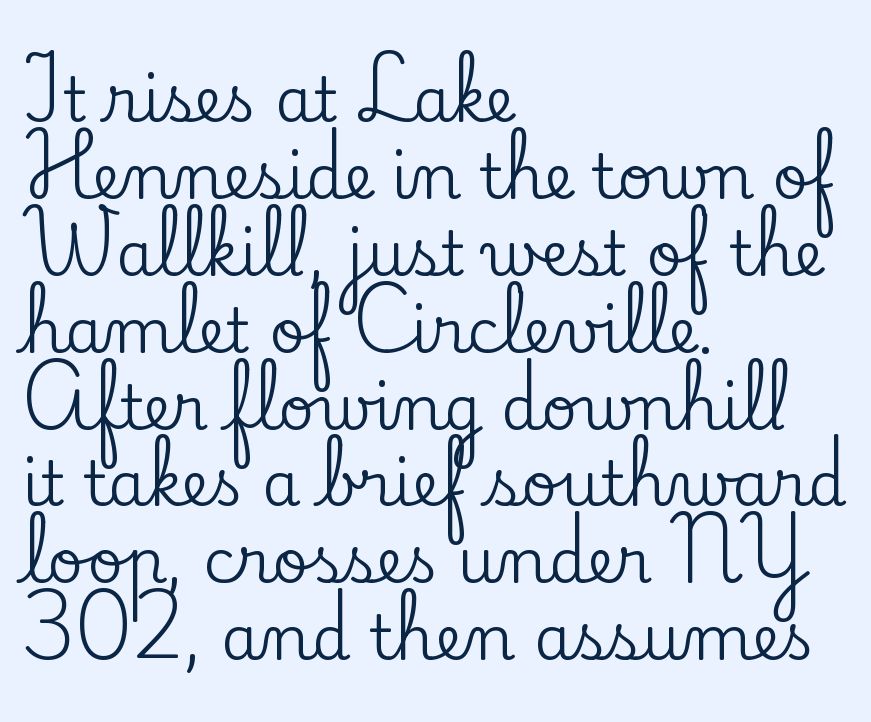
Q: Is the text italic (slanted)? A: No, it is upright.
Q: Is the typeface a serif or a sans-serif typeface? A: Serif.
Q: Is the text underlined? A: No.
Q: How is the paragraph aligned? A: Left-aligned.
Q: Is the spacing between letters normal or unusually wide? A: Normal.
Q: Width (condensed, normal, or wide)? A: Normal.
Q: Stroke contrast? A: Low.
Q: x-height? A: Small.
Q: Monospaced? A: No.
